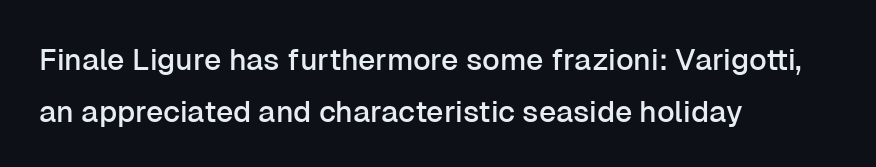
{"serif": "no", "italic": "no", "width": "normal", "stroke_contrast": "low", "x_height": "medium", "monospaced": "no", "underline": "no", "align": "left", "line_spacing_ratio": 1.74, "letter_spacing": "normal", "letter_spacing_em": 0.0, "glyph_px": 30}
